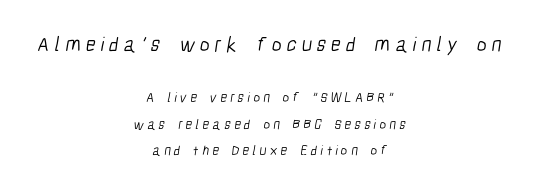
Just letters on the line, the space beneath them empty. Whoever set this made the first block the dominant, larger element. Does extra space separate the letters? Yes, quite a lot of it. Is the type heavy? It reads as light-to-regular instead. The whitespace from short lines is split evenly between both sides.
